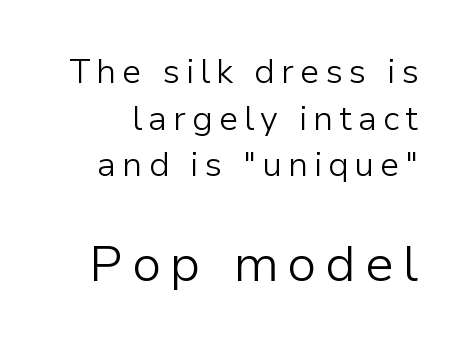
Q: Is the text bold? A: No.
Q: Is the text italic (slanted)? A: No, it is upright.
Q: Is the typeface a serif or a sans-serif typeface? A: Sans-serif.
Q: Is the text underlined? A: No.
Q: Is the spacing between lines tight, normal or loose? A: Normal.
Q: Which block of text is set in a larger size, the first (top) or the second (bottom)? A: The second (bottom) one.
Q: Width (condensed, normal, or wide)? A: Normal.
Q: Stroke contrast? A: Low.
Q: x-height? A: Medium.
Q: Monospaced? A: No.
